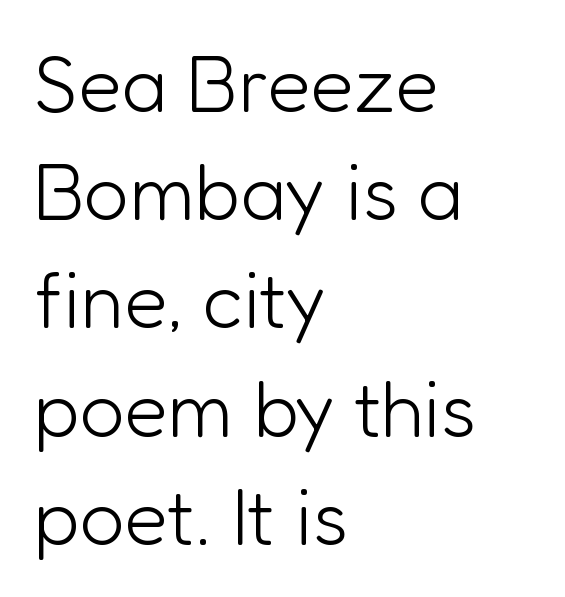
The image shows 79 px light sans-serif type, upright; set left-aligned, normal line spacing (1.37x), normal letter spacing, not underlined; low stroke contrast and a medium x-height.
